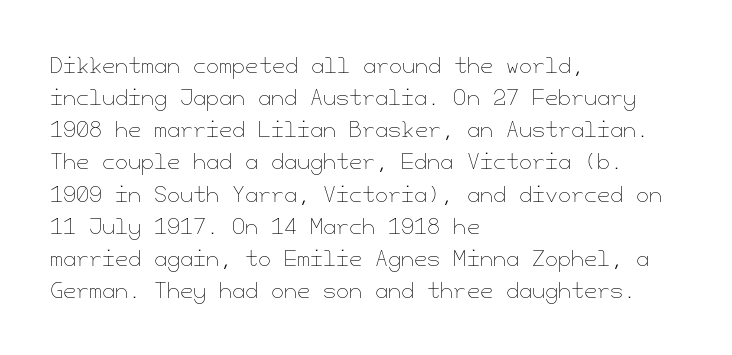
The image shows 21 px text type, upright; set left-aligned, normal line spacing (1.53x), normal letter spacing, not underlined.
